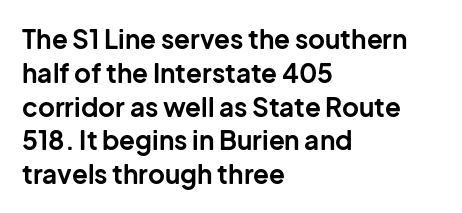
Q: Is the text bold? A: Yes.
Q: Is the text italic (slanted)? A: No, it is upright.
Q: Is the text underlined? A: No.
Q: How is the paragraph aligned? A: Left-aligned.
Q: Is the spacing between letters normal or unusually wide? A: Normal.
Q: Is the spacing between lines tight, normal or loose? A: Normal.
